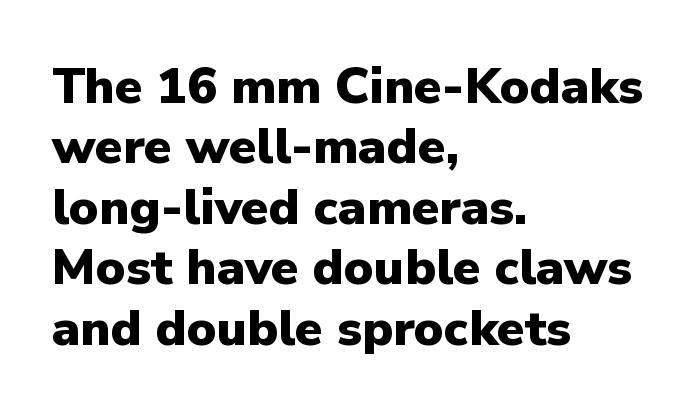
The image shows 50 px heavy sans-serif type, upright; set left-aligned, line spacing 1.21x, normal letter spacing, not underlined; low stroke contrast and a medium x-height.
